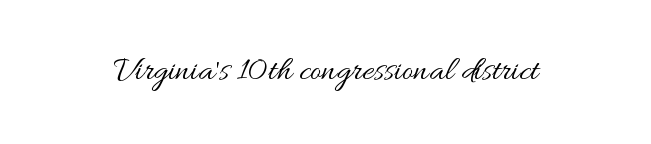
{"bold": "no", "weight": "regular", "width": "wide", "stroke_contrast": "medium", "x_height": "small", "monospaced": "no", "underline": "no", "letter_spacing": "normal", "letter_spacing_em": 0.0, "glyph_px": 35}
